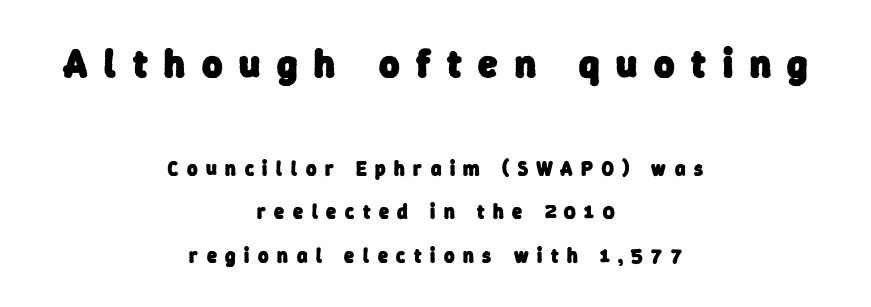
The glyphs are unaccompanied by any horizontal stroke below them. How are the letters spaced? Widely, with obvious added tracking. The text block is weighted toward neither margin, spreading evenly from the middle. Here the designer chose a conventional face with non-uniform glyph widths.
